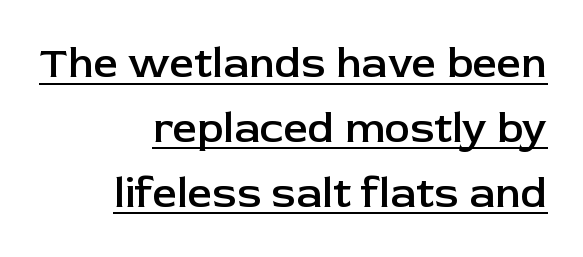
Q: Is the text bold? A: Semi-bold.
Q: Is the text italic (slanted)? A: No, it is upright.
Q: Is the typeface a serif or a sans-serif typeface? A: Sans-serif.
Q: Is the text underlined? A: Yes.
Q: How is the paragraph aligned? A: Right-aligned.
Q: Is the spacing between letters normal or unusually wide? A: Normal.
Q: Is the spacing between lines tight, normal or loose? A: Normal.
Q: Width (condensed, normal, or wide)? A: Normal.
Q: Stroke contrast? A: Low.
Q: x-height? A: Medium.
Q: Monospaced? A: No.
